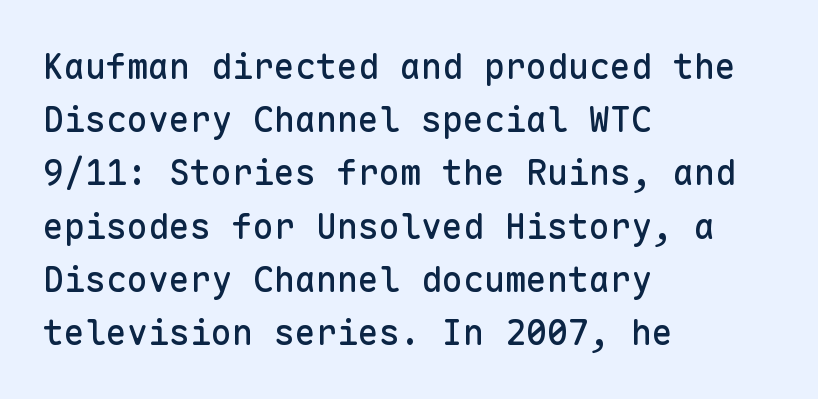
Q: Is the text italic (slanted)? A: No, it is upright.
Q: Is the typeface a serif or a sans-serif typeface? A: Sans-serif.
Q: Is the text underlined? A: No.
Q: How is the paragraph aligned? A: Left-aligned.
Q: Is the spacing between letters normal or unusually wide? A: Normal.
Q: Is the spacing between lines tight, normal or loose? A: Normal.
Q: Width (condensed, normal, or wide)? A: Normal.
Q: Stroke contrast? A: Low.
Q: x-height? A: Medium.
Q: Monospaced? A: Yes.
